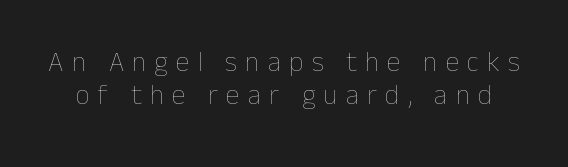
Q: Is the text bold? A: No.
Q: Is the text italic (slanted)? A: No, it is upright.
Q: Is the text underlined? A: No.
Q: Is the spacing between letters normal or unusually wide? A: Unusually wide.
Q: Width (condensed, normal, or wide)? A: Normal.
Q: Stroke contrast? A: Low.
Q: x-height? A: Medium.
Q: Monospaced? A: No.
